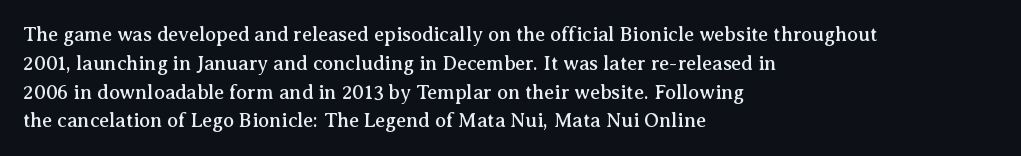
Q: Is the text italic (slanted)? A: No, it is upright.
Q: Is the text underlined? A: No.
Q: How is the paragraph aligned? A: Left-aligned.
Q: Is the spacing between letters normal or unusually wide? A: Normal.
Q: Is the spacing between lines tight, normal or loose? A: Normal.
